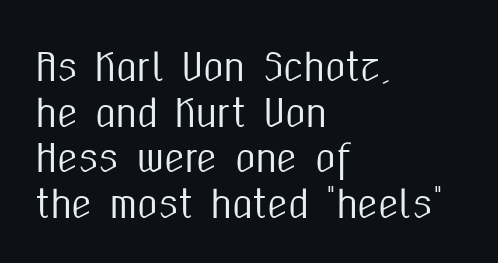
Q: Is the text italic (slanted)? A: No, it is upright.
Q: Is the typeface a serif or a sans-serif typeface? A: Sans-serif.
Q: Is the text underlined? A: No.
Q: How is the paragraph aligned? A: Left-aligned.
Q: Is the spacing between letters normal or unusually wide? A: Normal.
Q: Width (condensed, normal, or wide)? A: Condensed.
Q: Stroke contrast? A: Medium.
Q: x-height? A: Medium.
Q: Monospaced? A: No.
